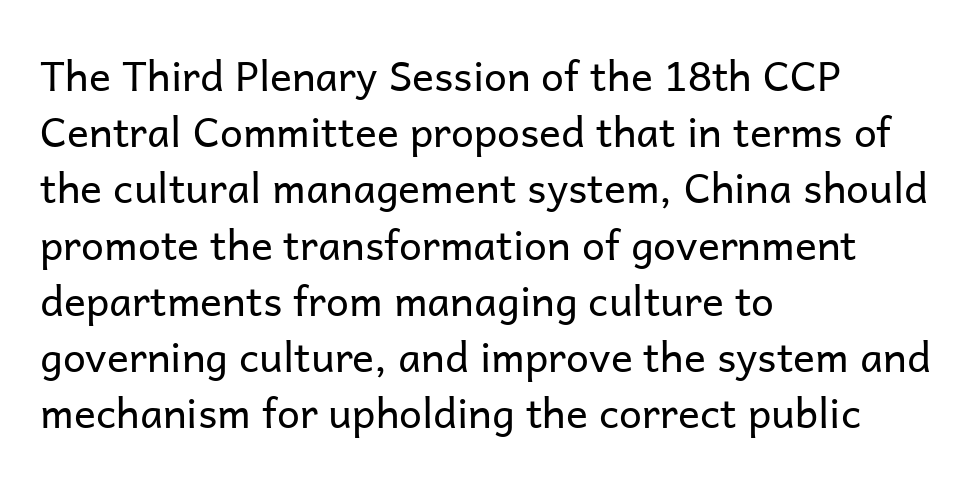
Casual observation: everything's shoved over to the left. The space beneath each line is pristine and unruled. Horizontal bands of white between lines are of average thickness. Check where the strokes stop: nothing finishes them off — pure sans. Does the lettering tilt? It doesn't — this is upright.
